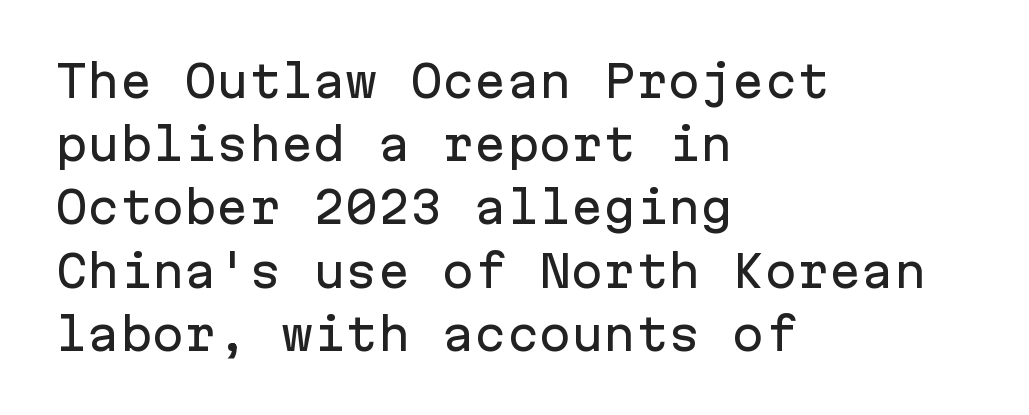
The image shows 43 px sans-serif type, upright, monospaced; set left-aligned, normal line spacing (1.47x), normal letter spacing, not underlined; low stroke contrast and a medium x-height.
